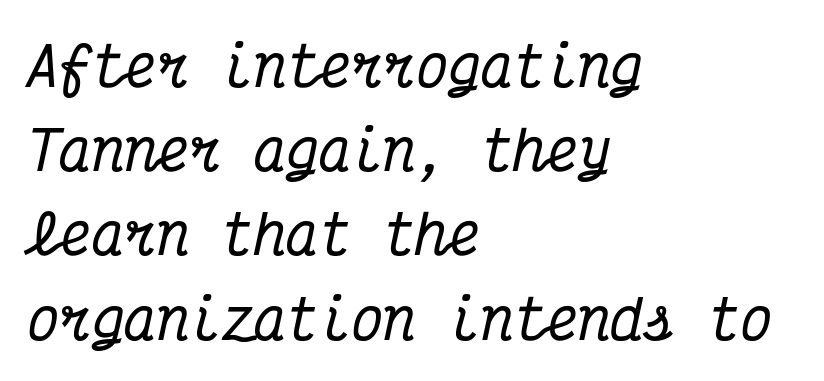
{"serif": "yes", "italic": "yes", "lean": "right", "slant_degrees": 12, "width": "condensed", "stroke_contrast": "medium", "x_height": "medium", "monospaced": "yes", "underline": "no", "align": "left", "line_spacing": "normal", "line_spacing_ratio": 1.56, "letter_spacing": "normal", "letter_spacing_em": 0.0, "glyph_px": 54}
